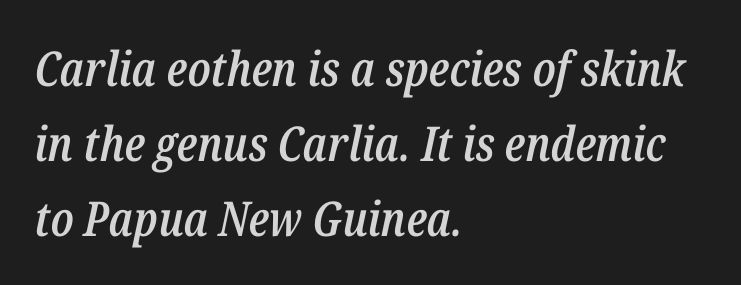
{"italic": "yes", "lean": "right", "slant_degrees": 12, "bold": "semi", "weight": "semibold", "width": "condensed", "stroke_contrast": "low", "x_height": "medium", "monospaced": "no", "underline": "no", "align": "left", "line_spacing": "normal", "line_spacing_ratio": 1.56, "letter_spacing": "normal", "letter_spacing_em": 0.0, "glyph_px": 48}
